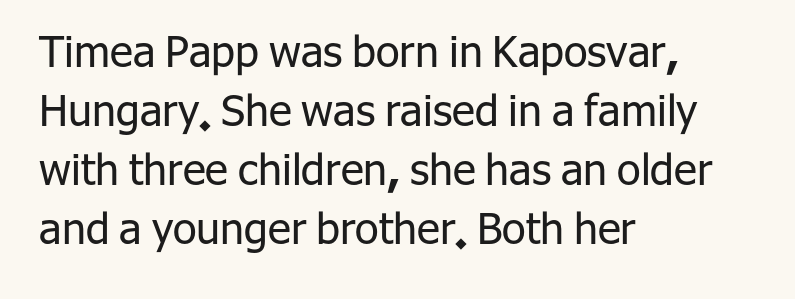
{"serif": "no", "italic": "no", "bold": "no", "weight": "regular", "width": "normal", "stroke_contrast": "low", "x_height": "medium", "monospaced": "no", "underline": "no", "align": "left", "line_spacing": "normal", "line_spacing_ratio": 1.37, "letter_spacing": "normal", "letter_spacing_em": 0.0, "glyph_px": 43}
